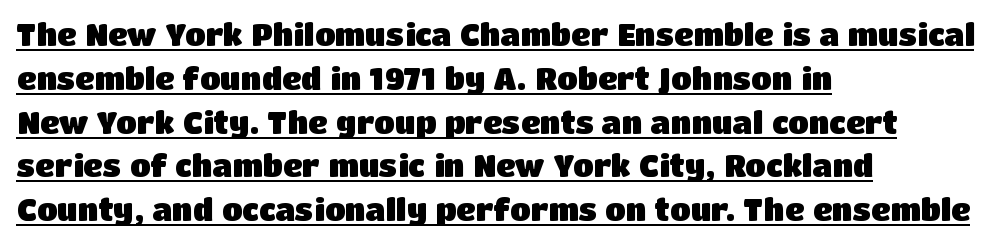
Compared with an ordinary text face, these strokes are far heavier — a full bold. One-word summary of the alignment: left. Varying glyph widths throughout — classic text-font behaviour. Ascenders rise straight up at ninety degrees. Tracking here is standard; glyphs follow each other at the usual distance.
